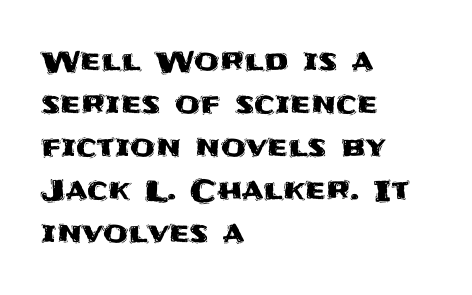
{"serif": "no", "italic": "no", "width": "normal", "stroke_contrast": "medium", "x_height": "large", "monospaced": "no", "underline": "no", "align": "left", "line_spacing": "normal", "line_spacing_ratio": 1.48, "letter_spacing": "normal", "letter_spacing_em": 0.0, "glyph_px": 29}
